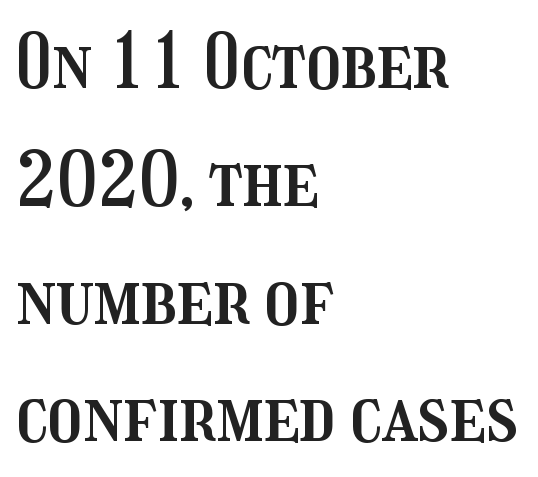
Which margin do the lines hug? The left one — the right edge is uneven. The font's upright variant was chosen for this text. The letters advance in unequal steps, a hallmark of proportional type. Default kerning and tracking; the words read as compact shapes.
